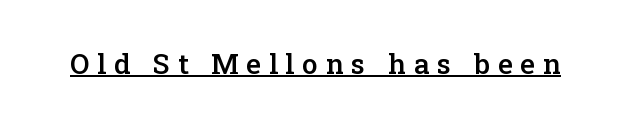
The font is running at a semibold setting, under full bold. A typesetter would call this proportional, since set widths differ per character. What decoration does the sample have? An underline. The glyphs in this specimen are seriffed. Inter-character spacing is expanded well beyond the font's built-in metrics.
